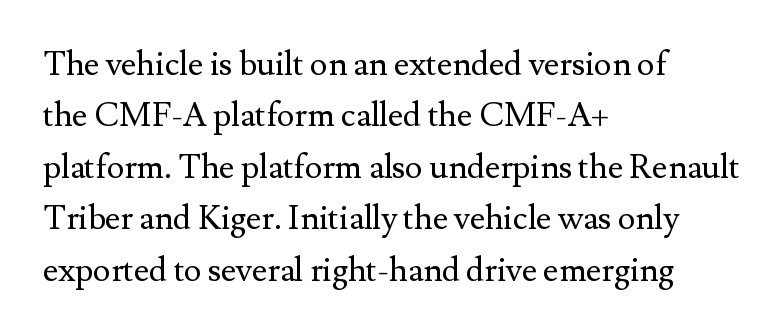
Q: Is the text bold? A: No.
Q: Is the text italic (slanted)? A: No, it is upright.
Q: Is the typeface a serif or a sans-serif typeface? A: Serif.
Q: Is the text underlined? A: No.
Q: How is the paragraph aligned? A: Left-aligned.
Q: Is the spacing between letters normal or unusually wide? A: Normal.
Q: Is the spacing between lines tight, normal or loose? A: Normal.
Q: Width (condensed, normal, or wide)? A: Normal.
Q: Stroke contrast? A: Medium.
Q: x-height? A: Small.
Q: Monospaced? A: No.
